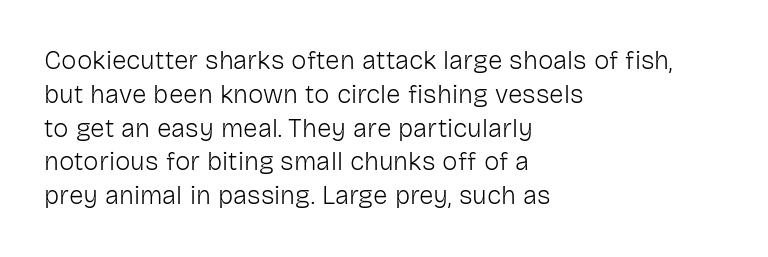
The image shows 26 px text type, upright; set left-aligned, normal line spacing (1.3x), normal letter spacing, not underlined.
